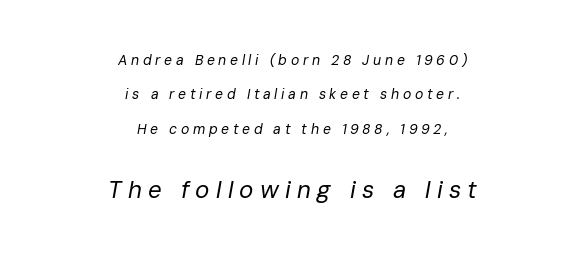
The image shows 24 px text type, italic (leaning right); set centered, loose line spacing (2.46x), unusually wide letter spacing (+0.26 em), not underlined; the second (bottom) block is 1.71x larger.
